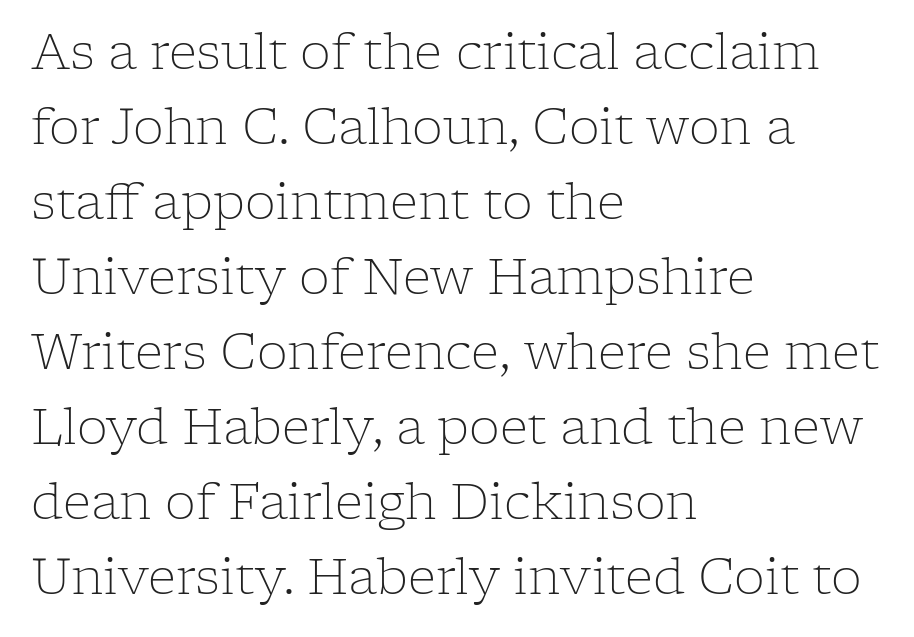
{"serif": "yes", "italic": "no", "bold": "no", "weight": "light", "width": "normal", "stroke_contrast": "low", "x_height": "medium", "monospaced": "no", "underline": "no", "align": "left", "line_spacing": "normal", "line_spacing_ratio": 1.53, "letter_spacing": "normal", "letter_spacing_em": 0.0, "glyph_px": 49}
